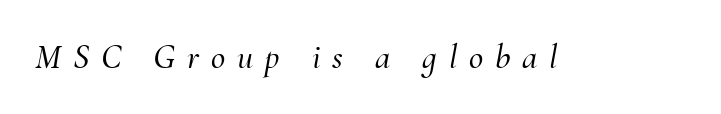
The image shows 35 px serif type, italic (leaning right); set unusually wide letter spacing (+0.34 em), not underlined; medium stroke contrast and a small x-height.
